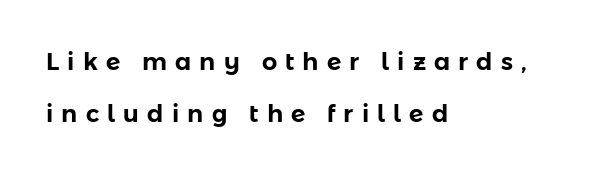
The image shows 24 px text type, upright; set left-aligned, loose line spacing (2.16x), unusually wide letter spacing (+0.34 em), not underlined.
